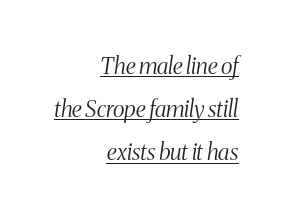
Ink coverage per letter is moderate at most. Spacing between characters is what you'd get straight out of the box. Underline: present. The compositor pushed each line to the right boundary. The passage shown leans; its letterforms are oblique.
